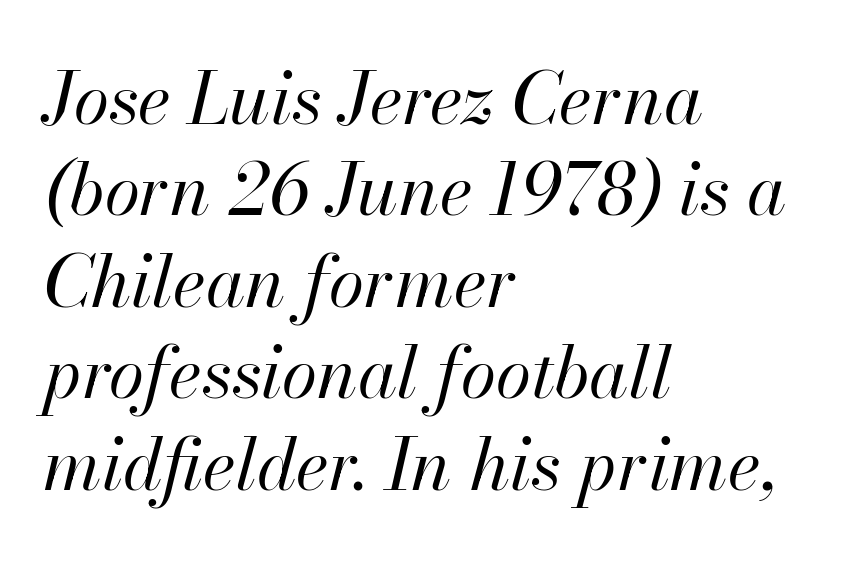
The image shows 72 px regular-weight type, italic (leaning right); set left-aligned, normal line spacing (1.27x), normal letter spacing, not underlined; high stroke contrast and a small x-height.
